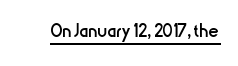
The image shows 25 px text type, upright; set normal letter spacing, underlined.
